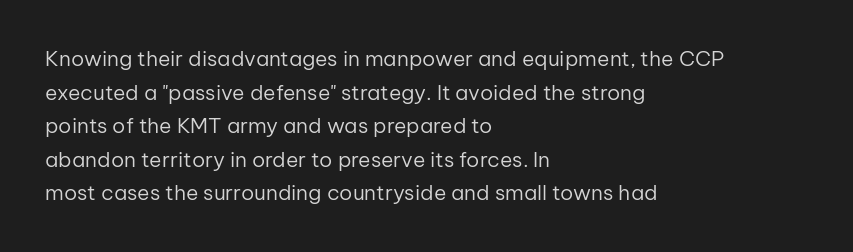
The image shows 21 px text type, upright; set left-aligned, normal line spacing (1.6x), normal letter spacing, not underlined.
